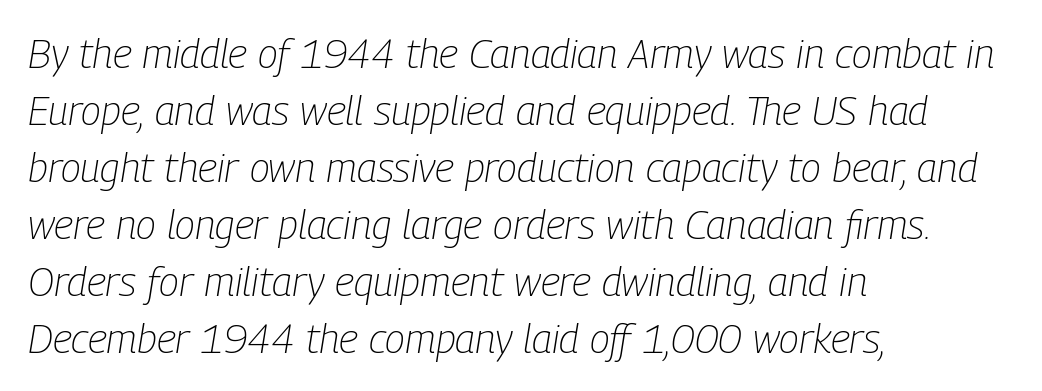
The image shows 41 px light, condensed type, italic (leaning right); set left-aligned, normal line spacing (1.39x), normal letter spacing, not underlined; low stroke contrast and a medium x-height.
